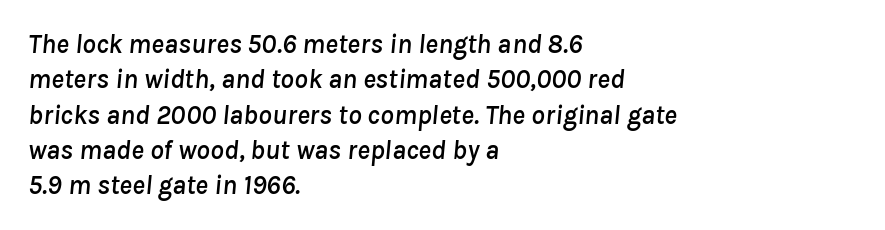
Q: Is the text italic (slanted)? A: Yes, it leans right by about 8 degrees.
Q: Is the text underlined? A: No.
Q: How is the paragraph aligned? A: Left-aligned.
Q: Is the spacing between letters normal or unusually wide? A: Normal.
Q: Is the spacing between lines tight, normal or loose? A: Normal.
